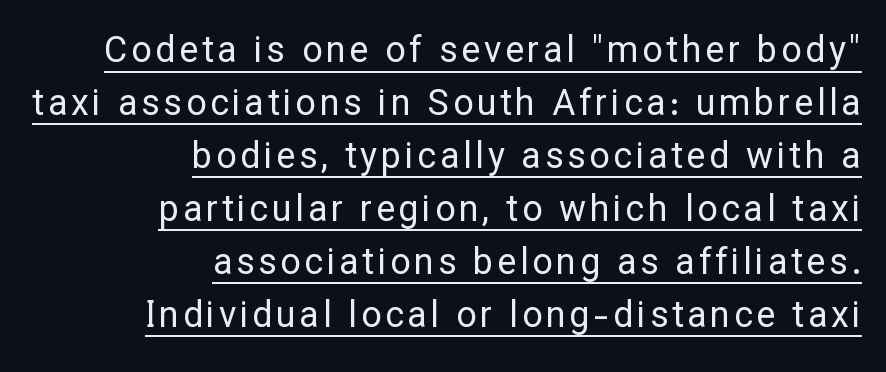
This sample keeps an unexceptional amount of space between lines. This sample uses an upright cut, with every glyph sitting square on the baseline. The letters advance in unequal steps, a hallmark of proportional type. A baseline rule has been typeset under these characters. This rendering employs a face without finishing strokes, i.e., a sans-serif.
